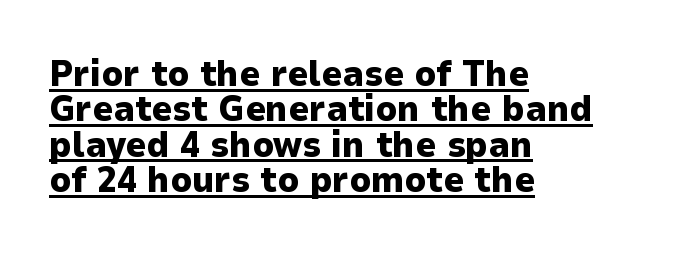
In CSS terms this would be text-align: left. Looks like someone drew a line under every word here. Short note: letters normally spaced. Weight: bold. Check where the strokes stop: nothing finishes them off — pure sans.
